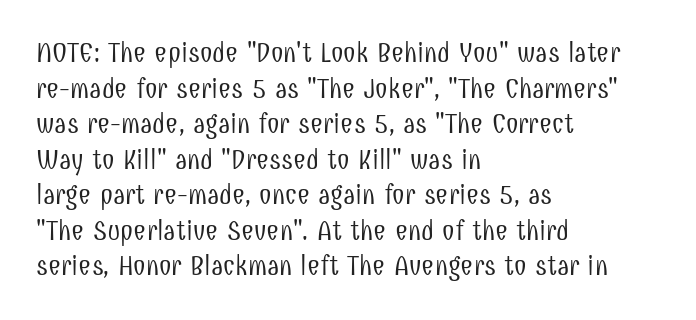
The image shows 28 px light, condensed sans-serif type, upright; set left-aligned, normal line spacing (1.27x), normal letter spacing, not underlined; low stroke contrast and a medium x-height.
